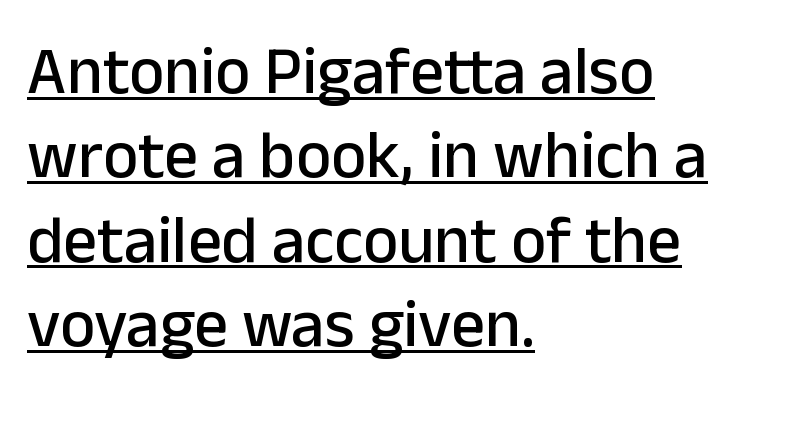
{"serif": "no", "italic": "no", "width": "normal", "stroke_contrast": "low", "x_height": "medium", "monospaced": "no", "underline": "yes", "align": "left", "line_spacing": "normal", "line_spacing_ratio": 1.26, "letter_spacing": "normal", "letter_spacing_em": 0.0, "glyph_px": 67}
